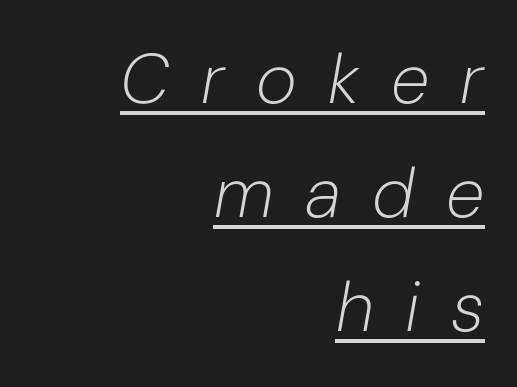
Character widths vary here, with narrow letters taking less room than wide ones. Posture: slanted. This sample is right-justified, so line beginnings fall wherever the words allow. Loose tracking; the words dissolve into strings of separated letters. The weight tops out at a normal text grade. This sample carries an underscore along the baseline area.
